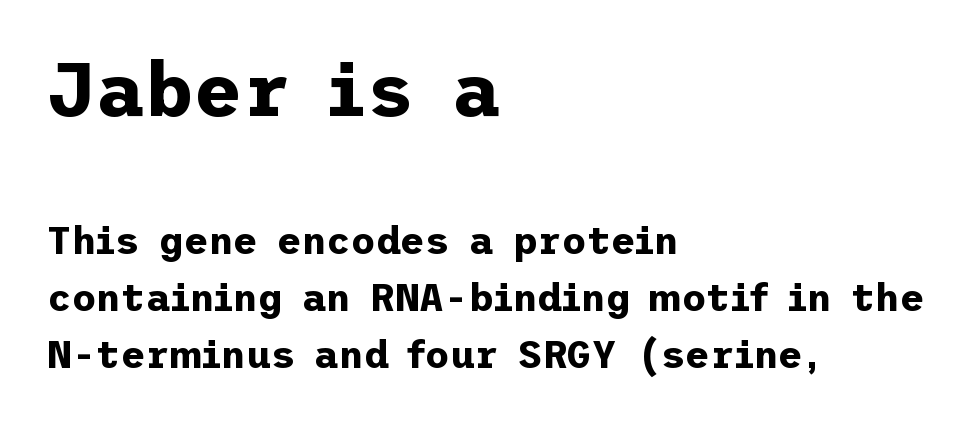
The image shows 75 px bold sans-serif type, upright; set left-aligned, normal line spacing (1.5x), normal letter spacing, not underlined; the first (top) block is 1.97x larger; low stroke contrast and a medium x-height.
